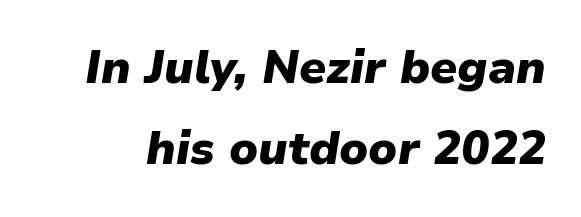
Q: Is the text bold? A: Yes.
Q: Is the text italic (slanted)? A: Yes, it leans right by about 9 degrees.
Q: Is the text underlined? A: No.
Q: Is the spacing between letters normal or unusually wide? A: Normal.
Q: Width (condensed, normal, or wide)? A: Normal.
Q: Stroke contrast? A: Low.
Q: x-height? A: Medium.
Q: Monospaced? A: No.
